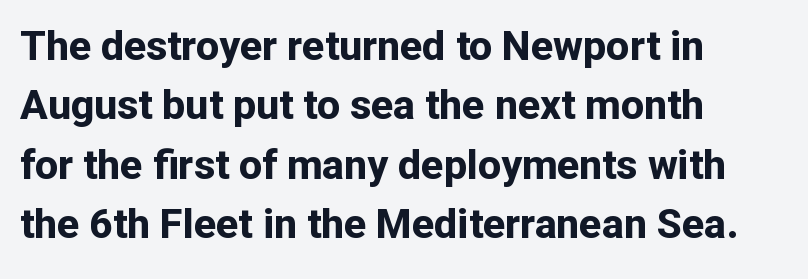
{"serif": "no", "italic": "no", "bold": "yes", "weight": "bold", "width": "normal", "stroke_contrast": "low", "x_height": "medium", "monospaced": "no", "underline": "no", "align": "left", "line_spacing": "normal", "line_spacing_ratio": 1.45, "letter_spacing": "normal", "letter_spacing_em": 0.0, "glyph_px": 41}
